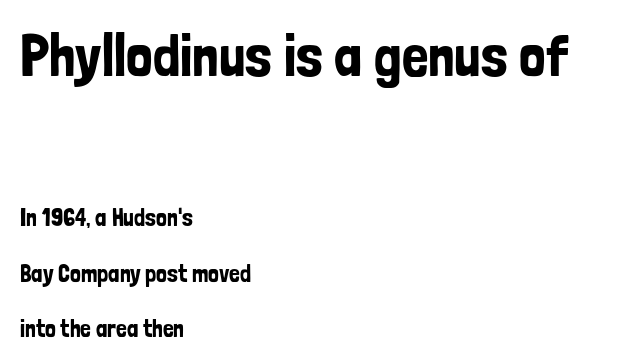
The image shows 59 px condensed sans-serif type, upright; set left-aligned, loose line spacing (2.31x), normal letter spacing, not underlined; the first (top) block is 2.46x larger; low stroke contrast and a medium x-height.
